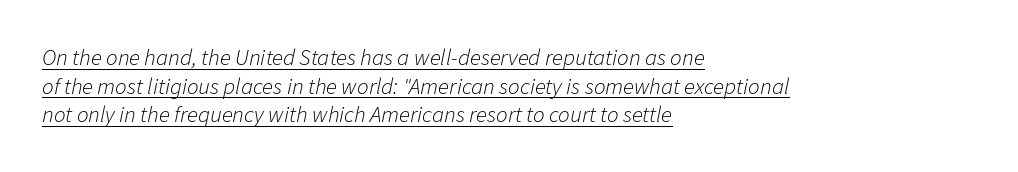
The image shows 23 px text type, italic (leaning right); set left-aligned, line spacing 1.24x, normal letter spacing, underlined.
